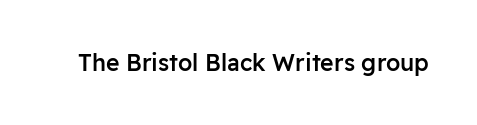
No extra tracking has been applied to these lines. The area under the type is left untouched. Weight: semibold (demi). If you drew a line through each stem, it would be perfectly vertical.
